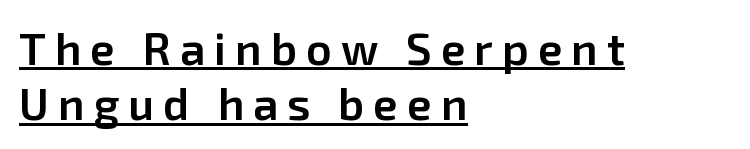
Character widths vary here, with narrow letters taking less room than wide ones. Every row of glyphs begins at an identical x-position on the left. You can tell it's not italic because the verticals are truly vertical. The passage shown is semibold, sitting just below true bold. No feet cap the strokes, marking this as sans-serif type. The passage shown is underscored from start to finish.
